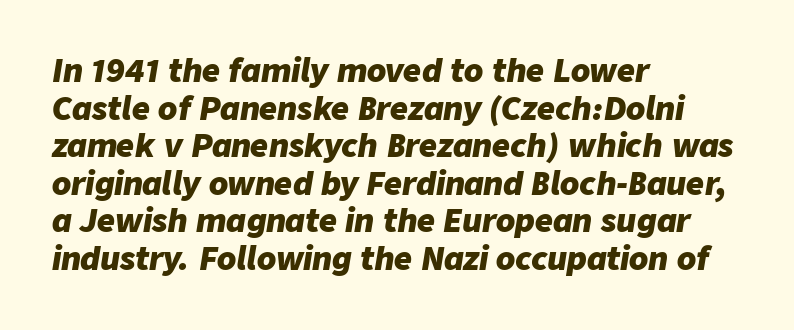
Note the varied advance widths — an 'i' is clearly narrower than an 'm'. Emphasis by weight is at full strength: bold. Students, note that the glyphs here touch the page at normal intervals. The baseline area is clear. Notice how the passage keeps a crisp vertical edge on the left only. Observe the lean: these are italic letterforms.
